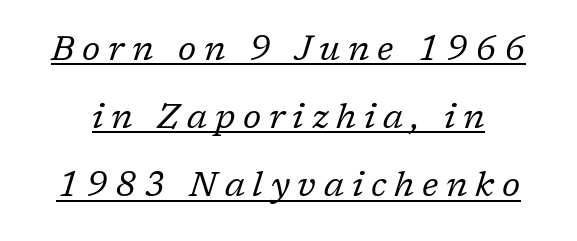
Q: Is the text bold? A: No.
Q: Is the text italic (slanted)? A: Yes, it leans right by about 17 degrees.
Q: Is the typeface a serif or a sans-serif typeface? A: Serif.
Q: Is the text underlined? A: Yes.
Q: Is the spacing between letters normal or unusually wide? A: Unusually wide.
Q: Is the spacing between lines tight, normal or loose? A: Loose.
Q: Width (condensed, normal, or wide)? A: Normal.
Q: Stroke contrast? A: Low.
Q: x-height? A: Medium.
Q: Monospaced? A: No.
